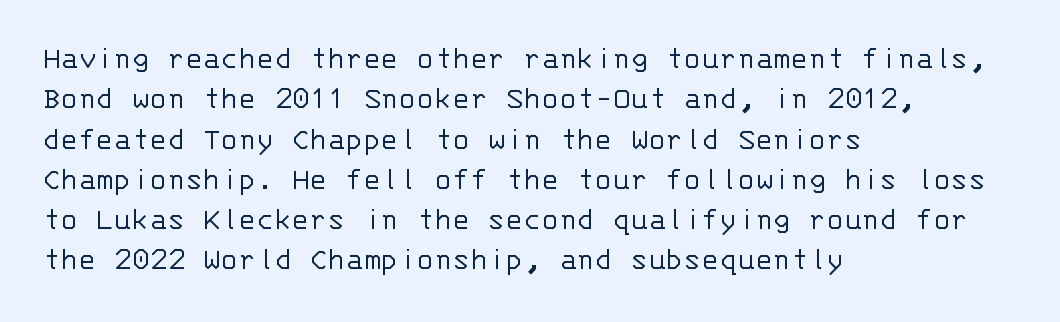
Q: Is the text bold? A: No.
Q: Is the text italic (slanted)? A: No, it is upright.
Q: Is the typeface a serif or a sans-serif typeface? A: Sans-serif.
Q: Is the text underlined? A: No.
Q: How is the paragraph aligned? A: Left-aligned.
Q: Is the spacing between letters normal or unusually wide? A: Normal.
Q: Width (condensed, normal, or wide)? A: Normal.
Q: Stroke contrast? A: Low.
Q: x-height? A: Large.
Q: Monospaced? A: Yes.
